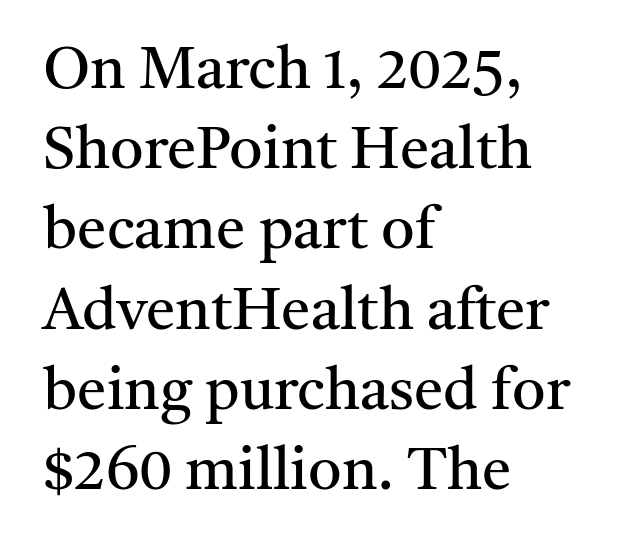
Q: Is the text bold? A: No.
Q: Is the text italic (slanted)? A: No, it is upright.
Q: Is the typeface a serif or a sans-serif typeface? A: Serif.
Q: Is the text underlined? A: No.
Q: How is the paragraph aligned? A: Left-aligned.
Q: Is the spacing between letters normal or unusually wide? A: Normal.
Q: Is the spacing between lines tight, normal or loose? A: Normal.
Q: Width (condensed, normal, or wide)? A: Normal.
Q: Stroke contrast? A: Medium.
Q: x-height? A: Medium.
Q: Monospaced? A: No.
